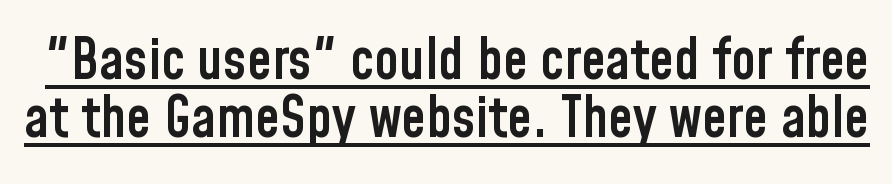
Q: Is the text bold? A: Semi-bold.
Q: Is the text italic (slanted)? A: No, it is upright.
Q: Is the typeface a serif or a sans-serif typeface? A: Sans-serif.
Q: Is the text underlined? A: Yes.
Q: Is the spacing between letters normal or unusually wide? A: Normal.
Q: Is the spacing between lines tight, normal or loose? A: Tight.
Q: Width (condensed, normal, or wide)? A: Condensed.
Q: Stroke contrast? A: Low.
Q: x-height? A: Medium.
Q: Monospaced? A: No.
